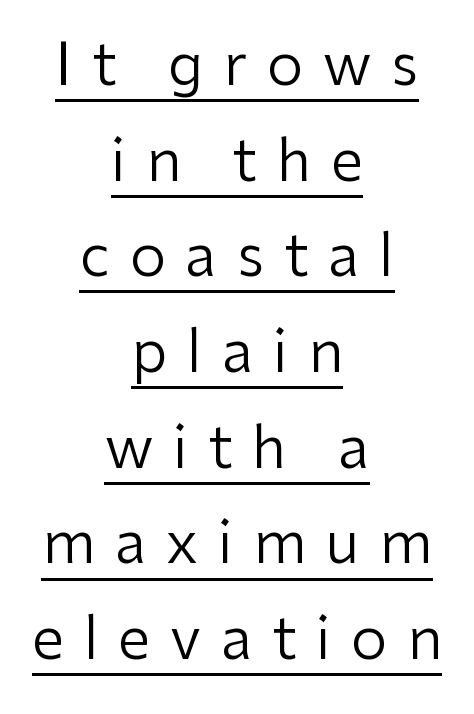
Q: Is the text bold? A: No.
Q: Is the text italic (slanted)? A: No, it is upright.
Q: Is the typeface a serif or a sans-serif typeface? A: Sans-serif.
Q: Is the text underlined? A: Yes.
Q: How is the paragraph aligned? A: Centered.
Q: Is the spacing between letters normal or unusually wide? A: Unusually wide.
Q: Is the spacing between lines tight, normal or loose? A: Normal.
Q: Width (condensed, normal, or wide)? A: Normal.
Q: Stroke contrast? A: Low.
Q: x-height? A: Medium.
Q: Monospaced? A: No.
